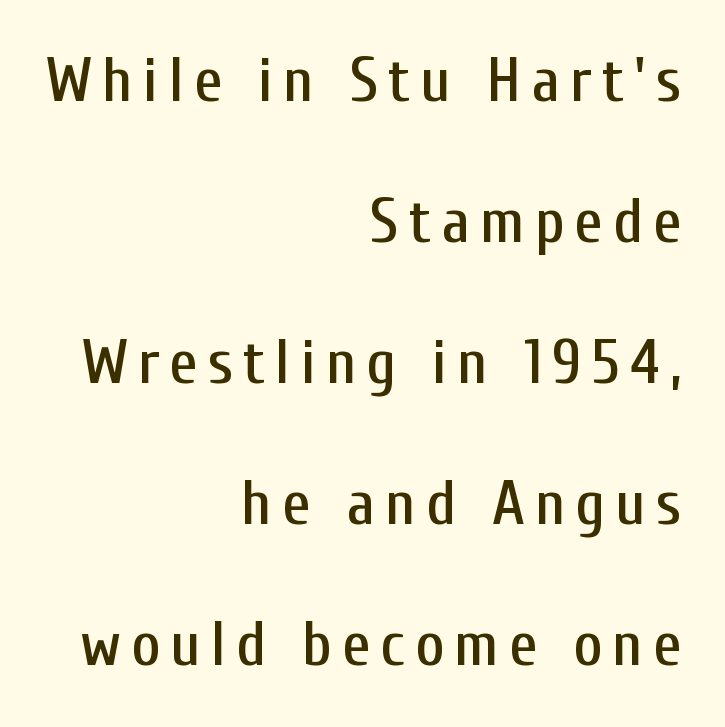
Q: Is the text italic (slanted)? A: No, it is upright.
Q: Is the typeface a serif or a sans-serif typeface? A: Sans-serif.
Q: Is the text underlined? A: No.
Q: How is the paragraph aligned? A: Right-aligned.
Q: Is the spacing between lines tight, normal or loose? A: Loose.
Q: Width (condensed, normal, or wide)? A: Condensed.
Q: Stroke contrast? A: Low.
Q: x-height? A: Medium.
Q: Monospaced? A: No.
